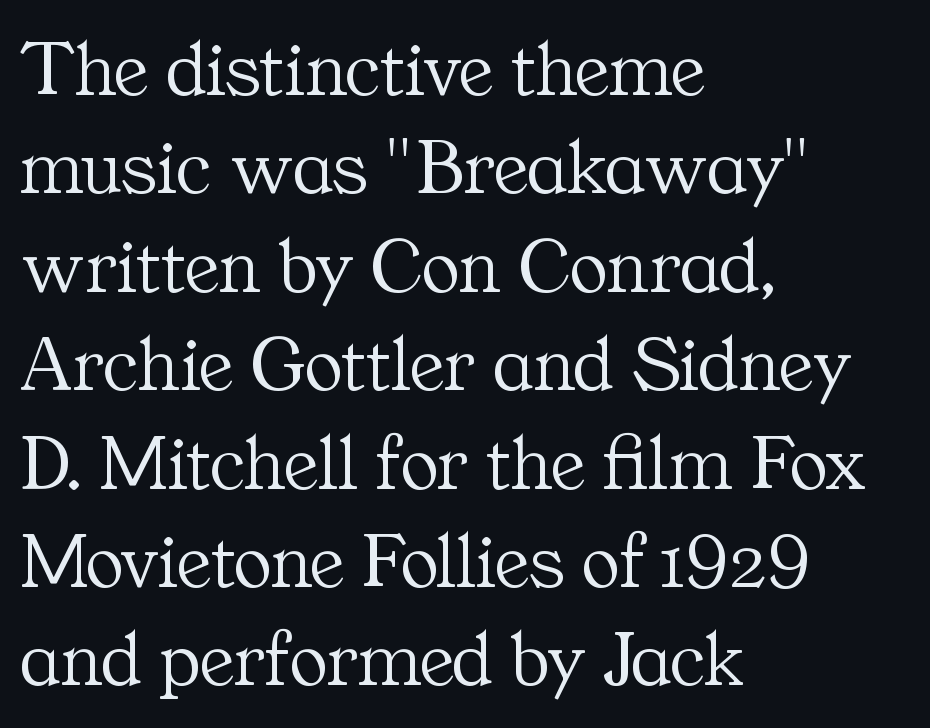
The text was rendered using a seriffed face with decorative stroke endings. The passage shown is not underscored anywhere. In terms of posture, this sample is upright. The characters are drawn with everyday or finer stroke widths.
